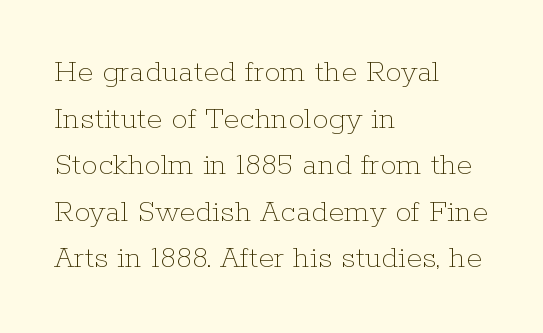
Q: Is the text bold? A: No.
Q: Is the text italic (slanted)? A: No, it is upright.
Q: Is the text underlined? A: No.
Q: How is the paragraph aligned? A: Left-aligned.
Q: Is the spacing between letters normal or unusually wide? A: Normal.
Q: Is the spacing between lines tight, normal or loose? A: Normal.
Q: Width (condensed, normal, or wide)? A: Normal.
Q: Stroke contrast? A: Low.
Q: x-height? A: Medium.
Q: Monospaced? A: No.
